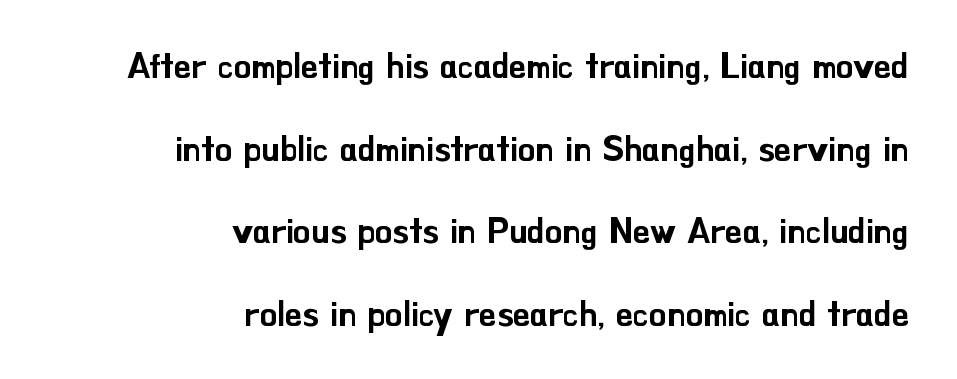
Letterform terminals end flat and unadorned throughout the passage. The specimen reads as upright at a glance. Honestly, the letter spacing is just normal — you wouldn't notice it. The lines are quadded right.
